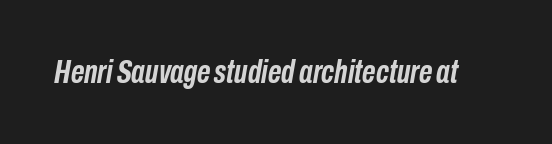
Underlining? Definitely not there. The line texture is even and compact thanks to regular tracking. Tall strokes in this sample are angled rather than plumb. Looks like regular typesetting: each glyph gets only the width it needs. On the weight axis this lands at bold, roughly 700.
